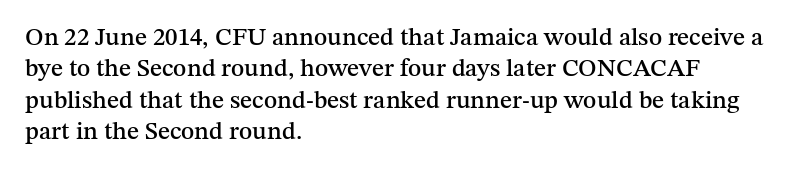
{"italic": "no", "underline": "no", "align": "left", "line_spacing": "normal", "line_spacing_ratio": 1.26, "letter_spacing": "normal", "letter_spacing_em": 0.0, "glyph_px": 25}
